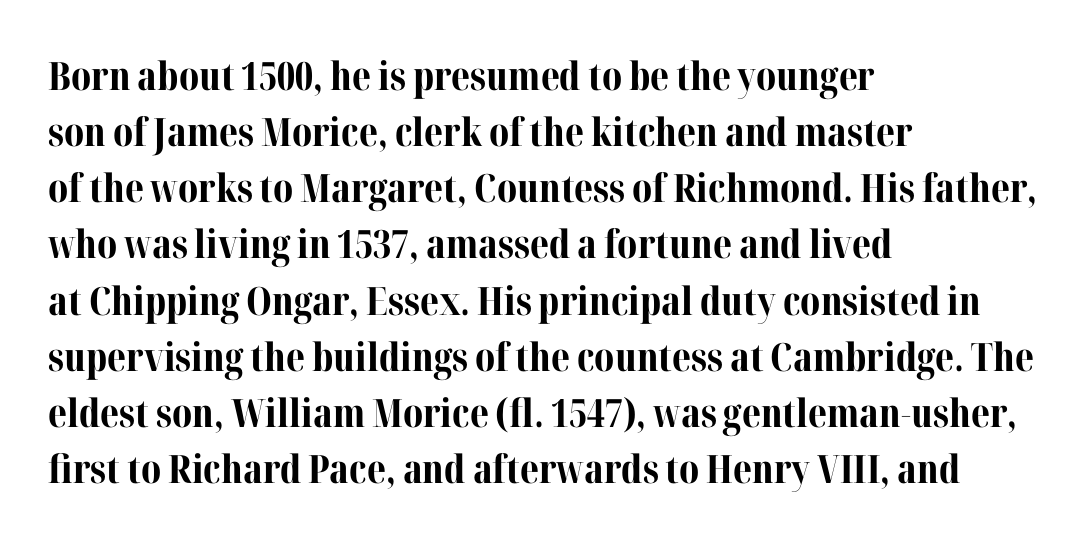
{"serif": "yes", "italic": "no", "bold": "yes", "weight": "bold", "width": "normal", "stroke_contrast": "medium", "x_height": "medium", "monospaced": "no", "underline": "no", "align": "left", "line_spacing": "normal", "line_spacing_ratio": 1.44, "letter_spacing": "normal", "letter_spacing_em": 0.0, "glyph_px": 39}
